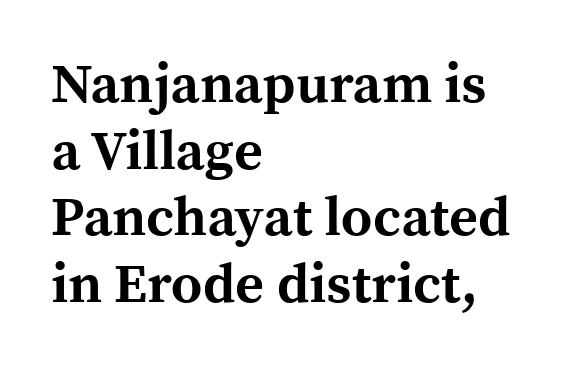
The image shows 55 px bold serif type, upright; set left-aligned, line spacing 1.21x, normal letter spacing, not underlined; a medium x-height.
